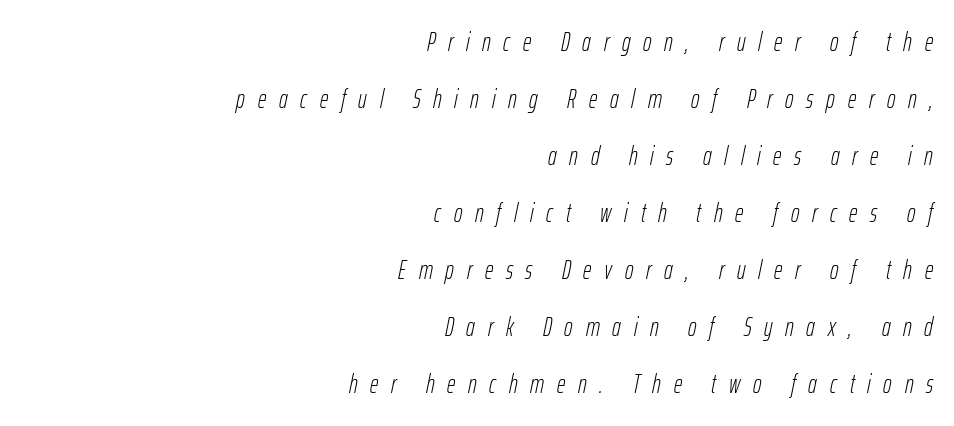
{"italic": "yes", "lean": "right", "slant_degrees": 12, "bold": "no", "underline": "no", "align": "right", "line_spacing": "loose", "line_spacing_ratio": 2.19, "letter_spacing": "wide", "letter_spacing_em": 0.49, "glyph_px": 26}
